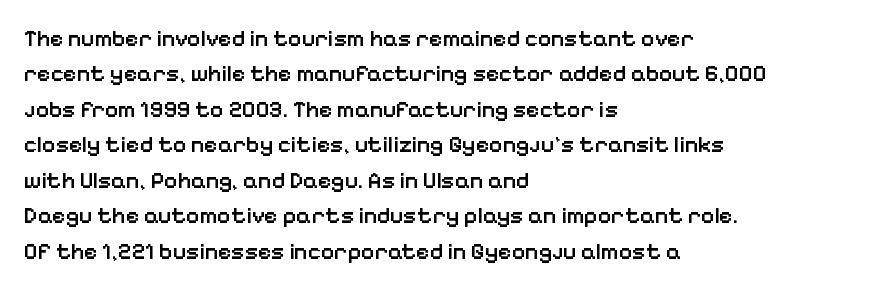
The image shows 23 px text type, upright; set left-aligned, normal line spacing (1.54x), normal letter spacing, not underlined.
